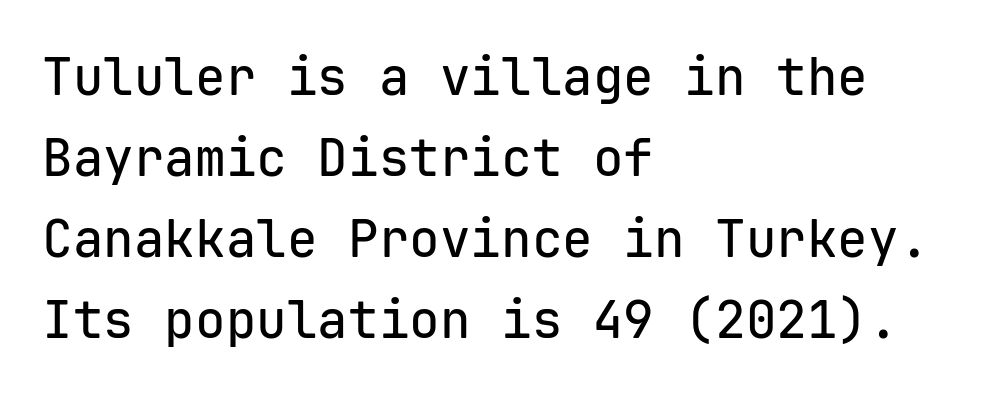
{"serif": "no", "italic": "no", "width": "normal", "stroke_contrast": "low", "x_height": "medium", "monospaced": "yes", "underline": "no", "align": "left", "line_spacing": "normal", "line_spacing_ratio": 1.59, "letter_spacing": "normal", "letter_spacing_em": 0.0, "glyph_px": 51}
